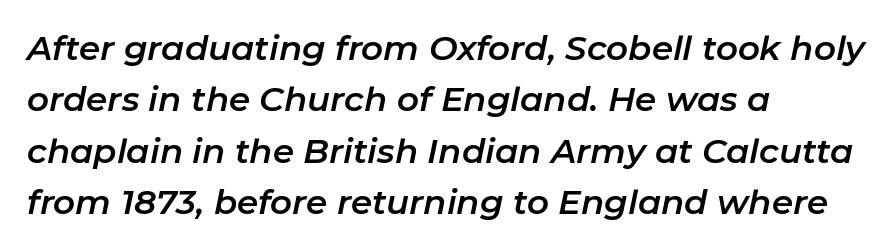
{"italic": "yes", "lean": "right", "slant_degrees": 11, "width": "normal", "stroke_contrast": "low", "x_height": "medium", "monospaced": "no", "underline": "no", "align": "left", "line_spacing": "normal", "line_spacing_ratio": 1.51, "letter_spacing": "normal", "letter_spacing_em": 0.0, "glyph_px": 34}
